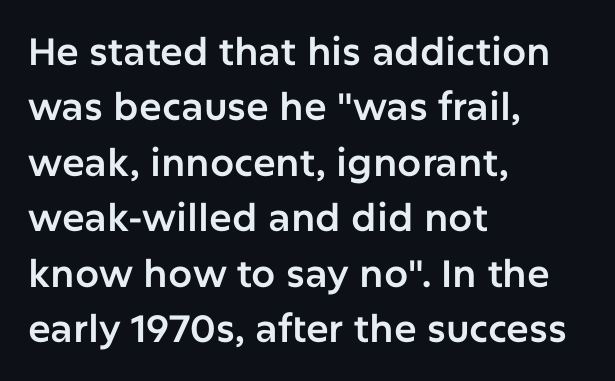
The space between consecutive lines is moderate. Classification — sans serif. The area under the type is left untouched. Compared with typical body copy, the letter spacing here is the same.
